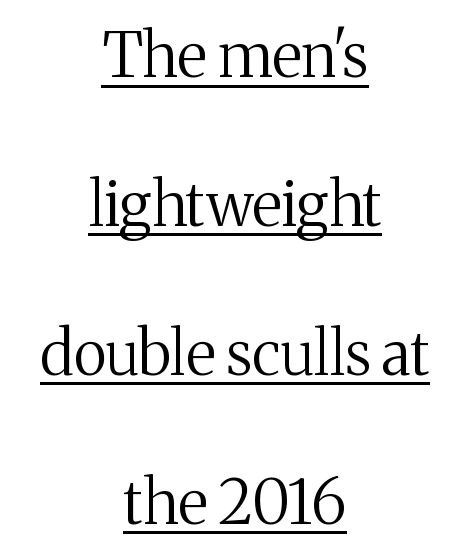
{"serif": "yes", "italic": "no", "bold": "no", "weight": "regular", "width": "normal", "stroke_contrast": "medium", "x_height": "medium", "monospaced": "no", "underline": "yes", "align": "center", "line_spacing": "loose", "line_spacing_ratio": 2.44, "letter_spacing": "normal", "letter_spacing_em": 0.0, "glyph_px": 61}
